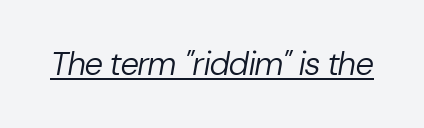
{"italic": "yes", "lean": "right", "slant_degrees": 10, "bold": "no", "weight": "regular", "width": "normal", "stroke_contrast": "low", "x_height": "medium", "monospaced": "no", "underline": "yes", "letter_spacing": "normal", "letter_spacing_em": 0.0, "glyph_px": 33}
